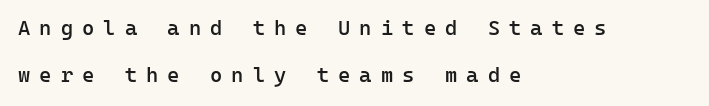
Q: Is the text bold? A: Semi-bold.
Q: Is the text italic (slanted)? A: No, it is upright.
Q: Is the text underlined? A: No.
Q: How is the paragraph aligned? A: Left-aligned.
Q: Is the spacing between letters normal or unusually wide? A: Unusually wide.
Q: Is the spacing between lines tight, normal or loose? A: Loose.
